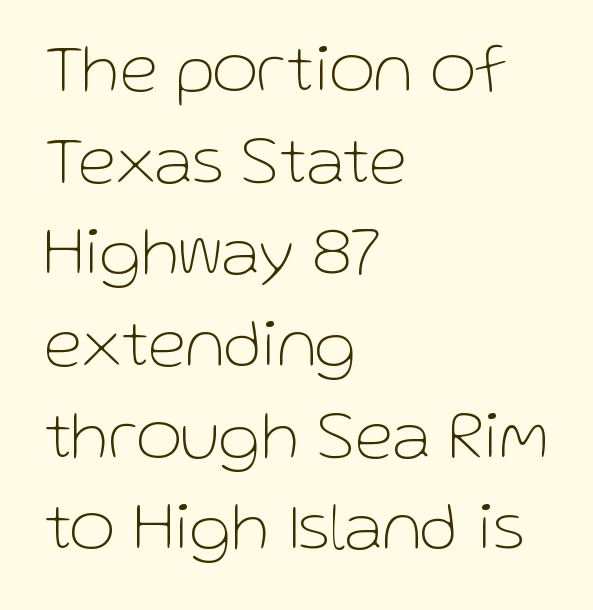
{"serif": "no", "italic": "no", "bold": "no", "weight": "thin", "width": "normal", "stroke_contrast": "low", "x_height": "medium", "monospaced": "no", "underline": "no", "align": "left", "line_spacing": "normal", "line_spacing_ratio": 1.31, "letter_spacing": "normal", "letter_spacing_em": 0.0, "glyph_px": 70}
